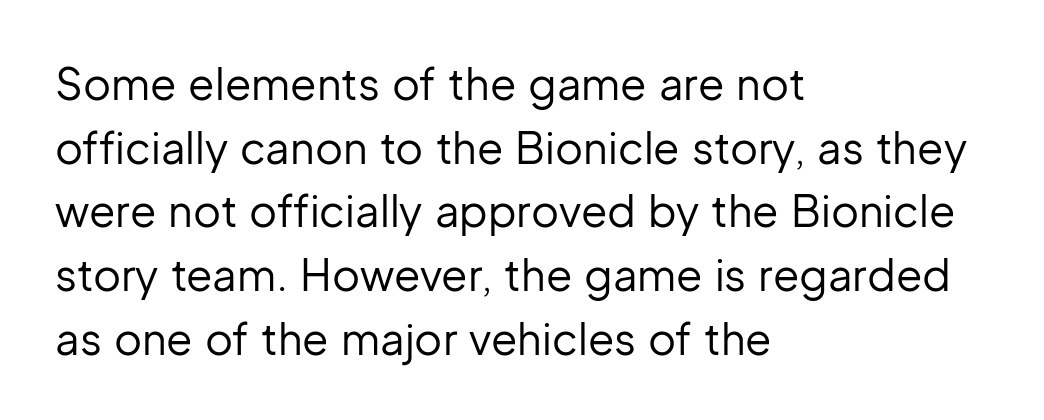
{"serif": "no", "italic": "no", "bold": "no", "weight": "regular", "width": "normal", "stroke_contrast": "low", "x_height": "medium", "monospaced": "no", "underline": "no", "align": "left", "line_spacing": "normal", "line_spacing_ratio": 1.48, "letter_spacing": "normal", "letter_spacing_em": 0.0, "glyph_px": 43}
